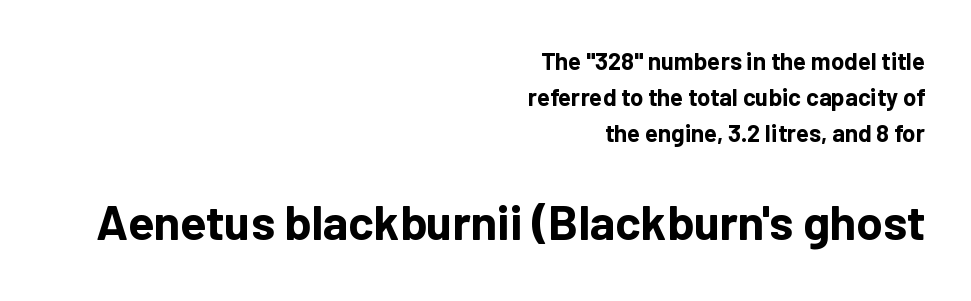
{"serif": "no", "italic": "no", "bold": "yes", "weight": "bold", "width": "normal", "stroke_contrast": "low", "x_height": "medium", "monospaced": "no", "underline": "no", "align": "right", "line_spacing": "normal", "line_spacing_ratio": 1.5, "letter_spacing": "normal", "letter_spacing_em": 0.0, "larger_block": "second", "size_ratio": 2.0, "glyph_px": 48}
